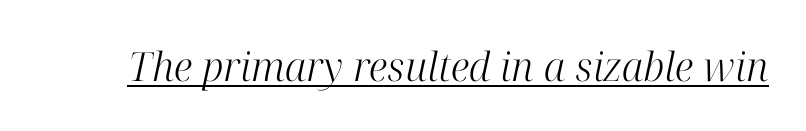
The image shows 40 px light serif type, italic (leaning right); set normal letter spacing, underlined; high stroke contrast and a medium x-height.
